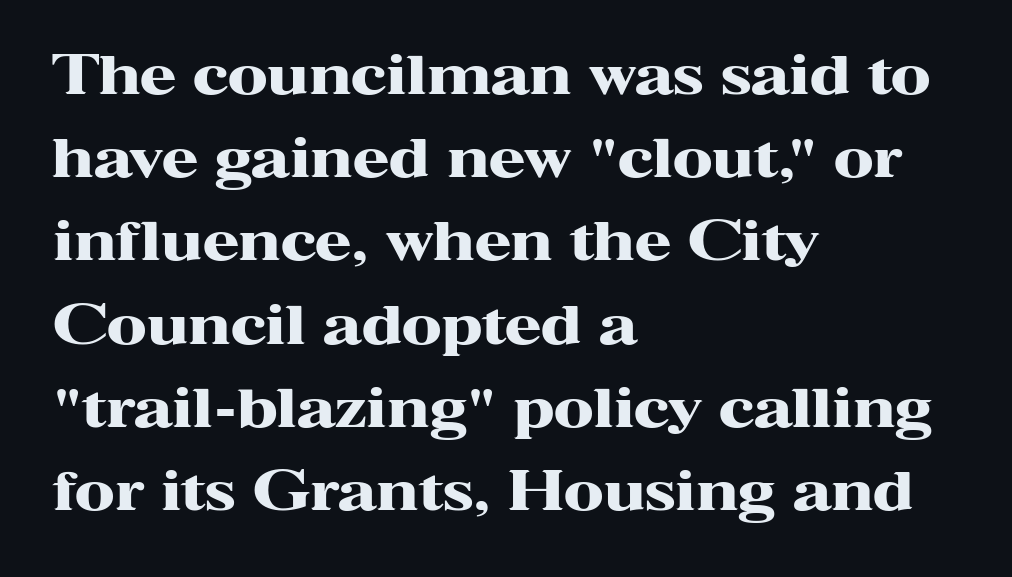
{"serif": "yes", "italic": "no", "bold": "yes", "weight": "heavy", "width": "wide", "stroke_contrast": "high", "x_height": "medium", "monospaced": "no", "underline": "no", "align": "left", "line_spacing": "normal", "line_spacing_ratio": 1.57, "letter_spacing": "normal", "letter_spacing_em": 0.0, "glyph_px": 53}
